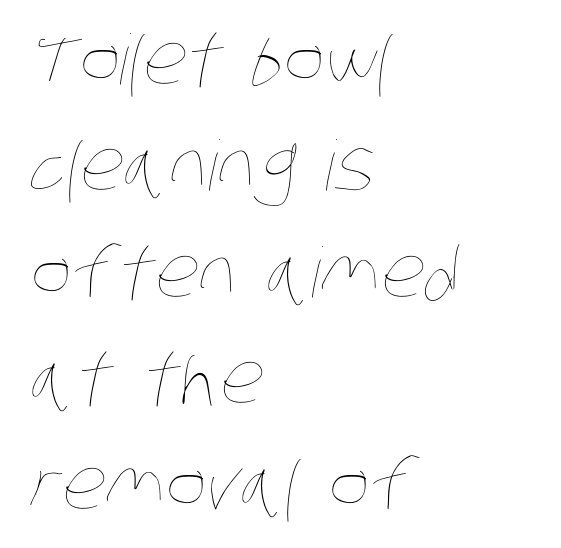
Words appear dense and cohesive because spacing is normal. Has an underline been added? It has not. Rows of type keep a routine distance in the vertical direction. Character widths vary here, with narrow letters taking less room than wide ones. Letters have the restrained weight of plain body copy at most.
